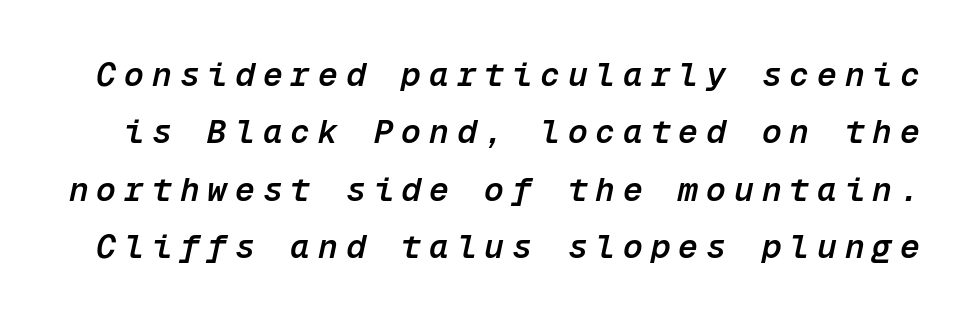
{"italic": "yes", "lean": "right", "slant_degrees": 12, "bold": "semi", "weight": "semibold", "width": "normal", "stroke_contrast": "low", "x_height": "medium", "monospaced": "yes", "underline": "no", "line_spacing_ratio": 1.74, "letter_spacing": "wide", "letter_spacing_em": 0.24, "glyph_px": 33}
